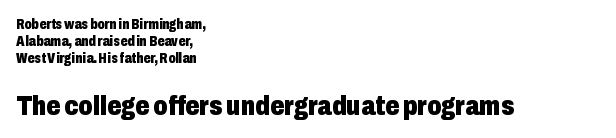
Compared with typical body copy, the letter spacing here is the same. A dark, heavy texture on the line: the type is bold. The gap between lines stays unmarked. Line starts are locked; line ends wander. A typesetter would call this proportional, since set widths differ per character. Each letter's strokes conclude bluntly, with no projecting serifs.
